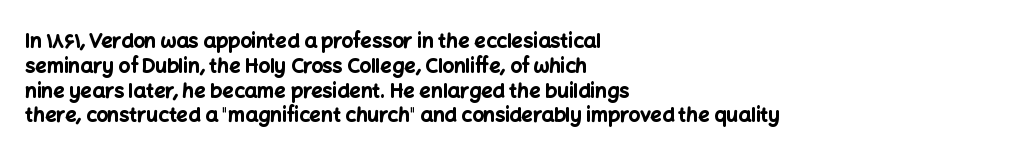
Q: Is the text bold? A: Yes.
Q: Is the text italic (slanted)? A: No, it is upright.
Q: Is the text underlined? A: No.
Q: How is the paragraph aligned? A: Left-aligned.
Q: Is the spacing between letters normal or unusually wide? A: Normal.
